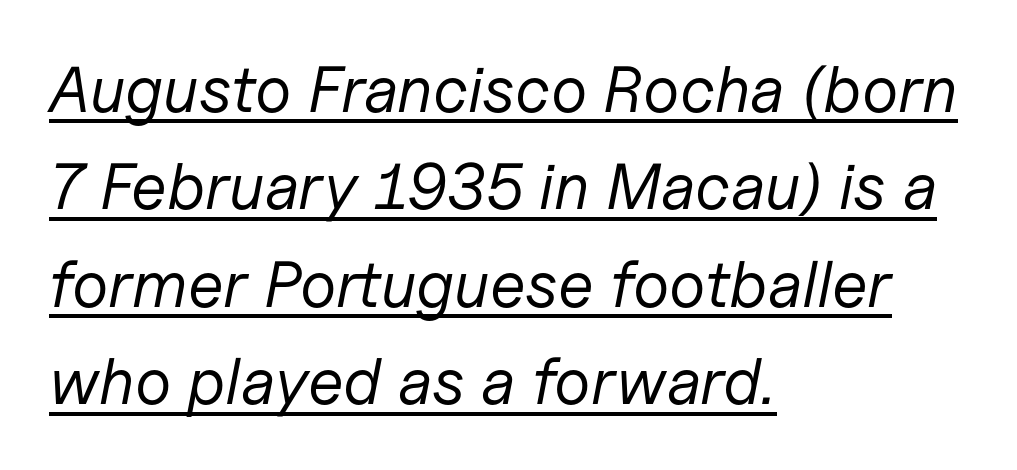
{"italic": "yes", "lean": "right", "slant_degrees": 11, "bold": "no", "weight": "regular", "width": "normal", "stroke_contrast": "low", "x_height": "medium", "monospaced": "no", "underline": "yes", "align": "left", "line_spacing": "normal", "line_spacing_ratio": 1.5, "letter_spacing": "normal", "letter_spacing_em": 0.0, "glyph_px": 65}
